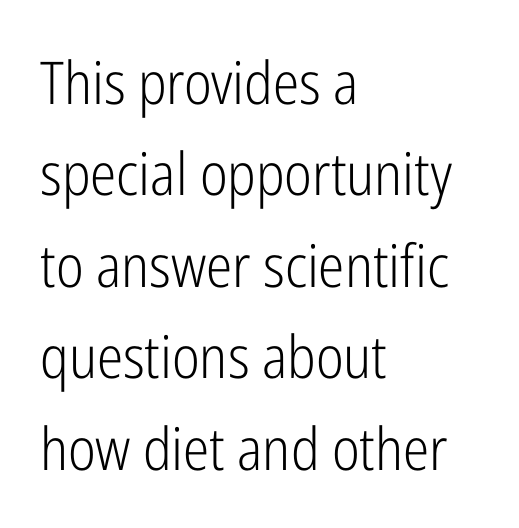
The foot of each line stays bare and open. The specimen reads as upright at a glance. The letters advance in unequal steps, a hallmark of proportional type. Summary of vertical rhythm: regular, with standard interline spacing.
